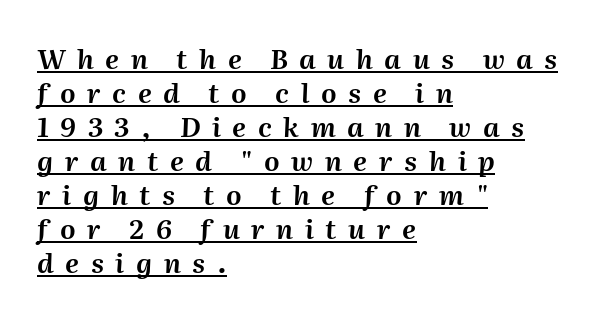
{"italic": "yes", "lean": "right", "slant_degrees": 2, "underline": "yes", "align": "left", "line_spacing": "normal", "line_spacing_ratio": 1.26, "letter_spacing": "wide", "letter_spacing_em": 0.43, "glyph_px": 27}
